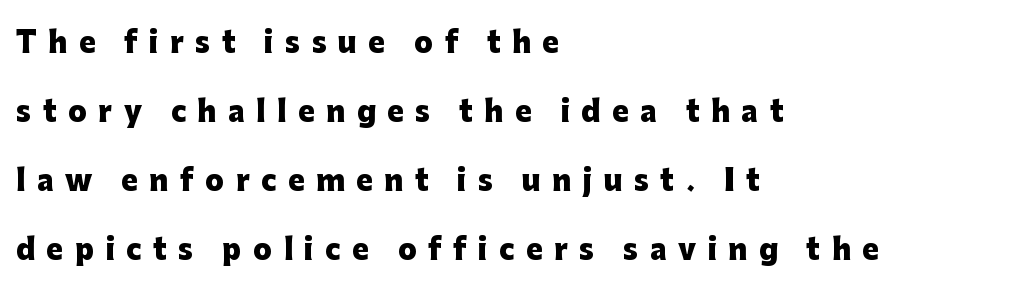
The image shows 28 px heavy sans-serif type, upright; set left-aligned, loose line spacing (2.47x), unusually wide letter spacing (+0.41 em), not underlined; low stroke contrast and a medium x-height.
